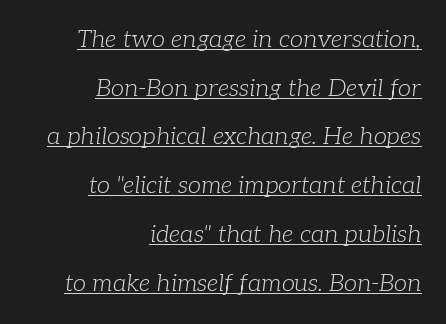
Q: Is the text bold? A: No.
Q: Is the text italic (slanted)? A: Yes, it leans right by about 7 degrees.
Q: Is the text underlined? A: Yes.
Q: How is the paragraph aligned? A: Right-aligned.
Q: Is the spacing between letters normal or unusually wide? A: Normal.
Q: Is the spacing between lines tight, normal or loose? A: Loose.
